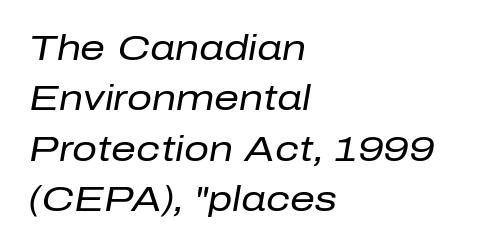
These lines stack with their left ends in a neat column. The letters advance in unequal steps, a hallmark of proportional type. The gap between lines stays unmarked. The rendering uses a moderate line-height, typical for paragraphs. The rendering applies a slant to the glyphs. The tracking reads as untouched default to a designer's eye.
